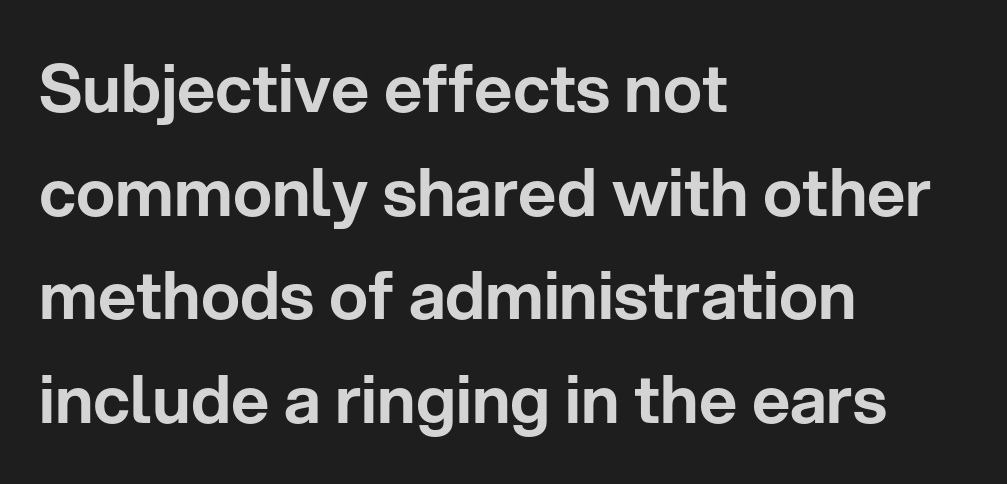
The image shows 66 px sans-serif type, upright; set left-aligned, normal line spacing (1.57x), normal letter spacing, not underlined; low stroke contrast and a medium x-height.
